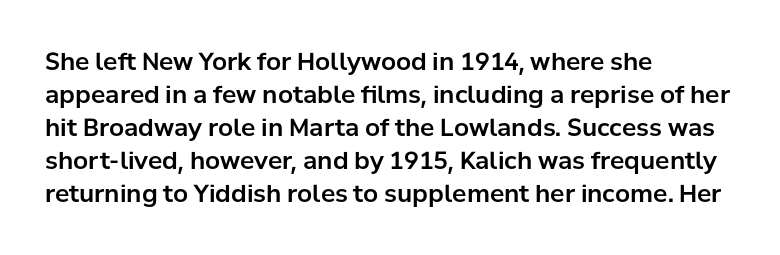
The type sits square on the baseline with zero lean. Students, observe: this is what conventionally led text looks like. Notice how the passage keeps a crisp vertical edge on the left only. Lines of text with bare space underneath.
